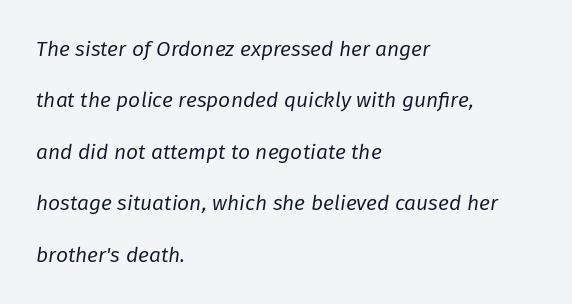
Q: Is the text bold? A: No.
Q: Is the text italic (slanted)? A: Yes, it leans right by about 8 degrees.
Q: Is the text underlined? A: No.
Q: How is the paragraph aligned? A: Left-aligned.
Q: Is the spacing between letters normal or unusually wide? A: Normal.
Q: Is the spacing between lines tight, normal or loose? A: Loose.
